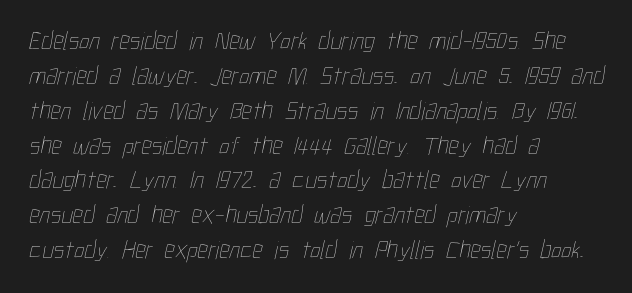
Q: Is the text bold? A: No.
Q: Is the text underlined? A: No.
Q: How is the paragraph aligned? A: Left-aligned.
Q: Is the spacing between letters normal or unusually wide? A: Normal.
Q: Is the spacing between lines tight, normal or loose? A: Normal.
